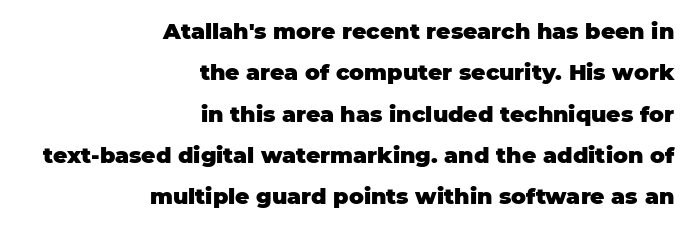
The space directly below the letters is spotless. Characters follow at the spacing the type designer built in. No italicization has been applied; the sample stays upright. A flush-right, rag-left setting is used for this passage. The font is running at its bold setting.
